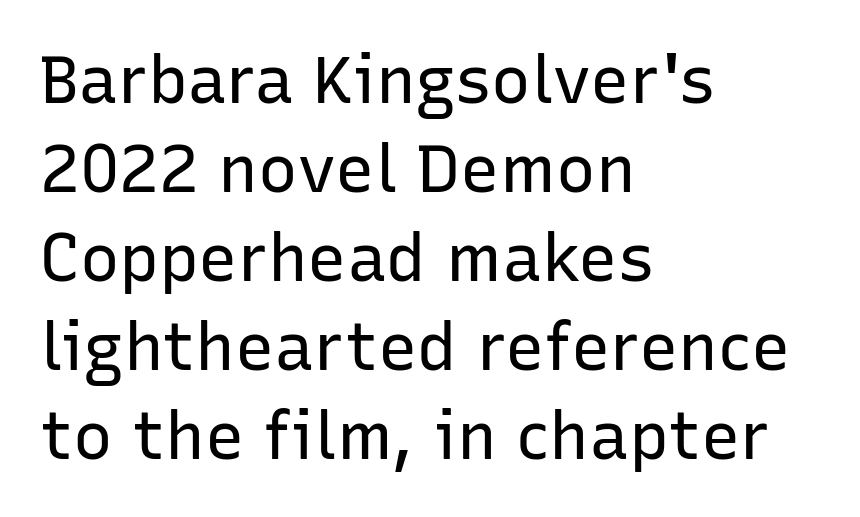
Q: Is the text bold? A: No.
Q: Is the text italic (slanted)? A: No, it is upright.
Q: Is the typeface a serif or a sans-serif typeface? A: Sans-serif.
Q: Is the text underlined? A: No.
Q: How is the paragraph aligned? A: Left-aligned.
Q: Is the spacing between letters normal or unusually wide? A: Normal.
Q: Is the spacing between lines tight, normal or loose? A: Normal.
Q: Width (condensed, normal, or wide)? A: Normal.
Q: Stroke contrast? A: Low.
Q: x-height? A: Medium.
Q: Monospaced? A: No.
